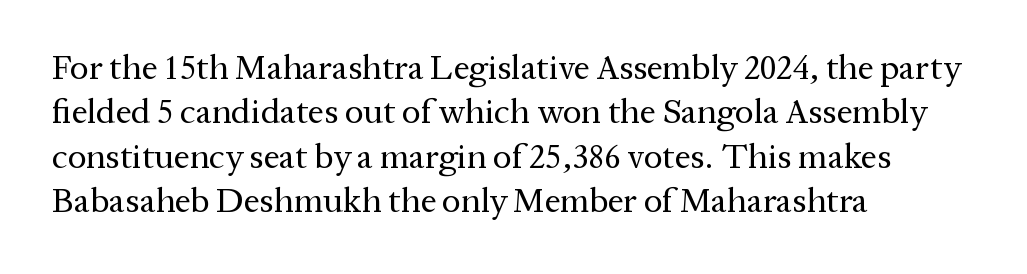
Each line starts at the same left margin while the right side varies. Each stroke keeps to a modest, everyday thickness or less. Interline gaps are of average width in this sample. The rendering uses natural spacing where letterforms have individual widths.
